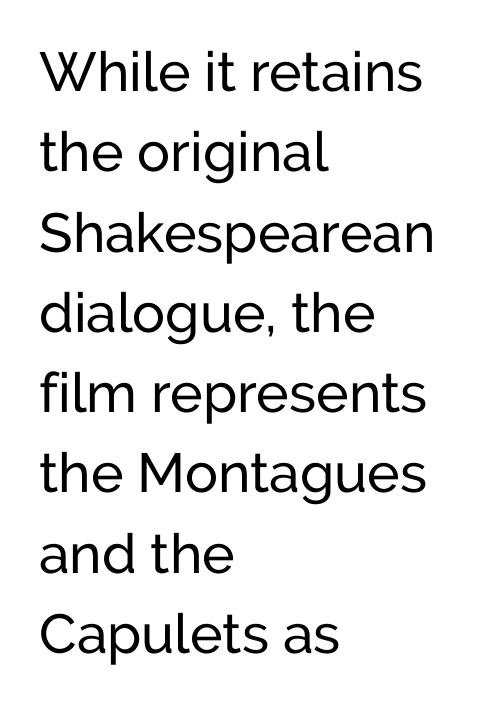
Q: Is the text bold? A: No.
Q: Is the text italic (slanted)? A: No, it is upright.
Q: Is the typeface a serif or a sans-serif typeface? A: Sans-serif.
Q: Is the text underlined? A: No.
Q: How is the paragraph aligned? A: Left-aligned.
Q: Is the spacing between letters normal or unusually wide? A: Normal.
Q: Is the spacing between lines tight, normal or loose? A: Normal.
Q: Width (condensed, normal, or wide)? A: Normal.
Q: Stroke contrast? A: Low.
Q: x-height? A: Medium.
Q: Monospaced? A: No.
